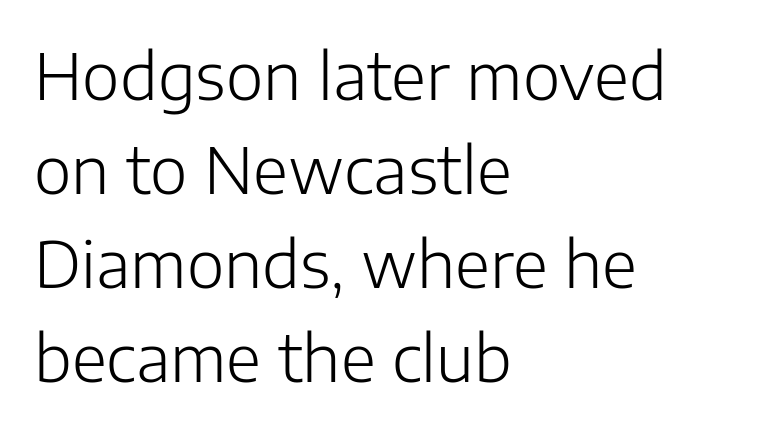
The image shows 64 px light sans-serif type, upright; set left-aligned, normal line spacing (1.47x), normal letter spacing, not underlined; low stroke contrast and a medium x-height.
